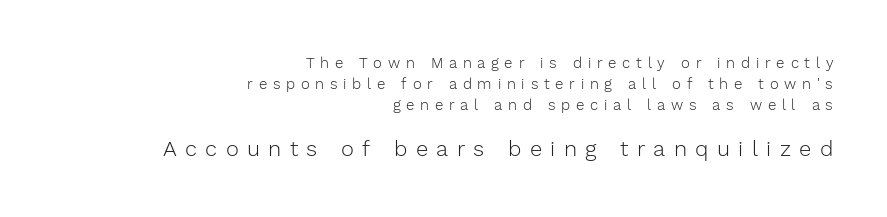
Q: Is the text bold? A: No.
Q: Is the text italic (slanted)? A: No, it is upright.
Q: Is the text underlined? A: No.
Q: How is the paragraph aligned? A: Right-aligned.
Q: Is the spacing between letters normal or unusually wide? A: Unusually wide.
Q: Is the spacing between lines tight, normal or loose? A: Normal.
Q: Which block of text is set in a larger size, the first (top) or the second (bottom)? A: The second (bottom) one.
